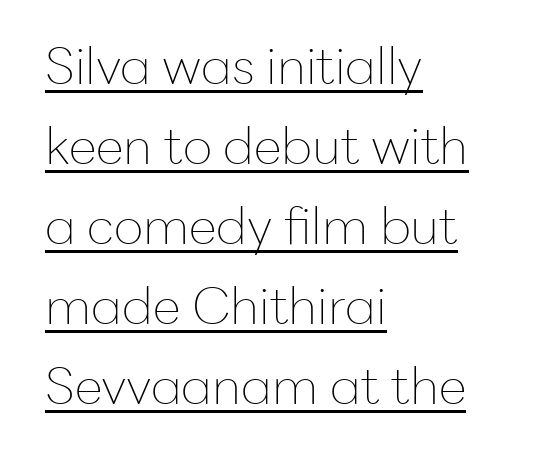
Q: Is the text bold? A: No.
Q: Is the text italic (slanted)? A: No, it is upright.
Q: Is the typeface a serif or a sans-serif typeface? A: Sans-serif.
Q: Is the text underlined? A: Yes.
Q: How is the paragraph aligned? A: Left-aligned.
Q: Is the spacing between letters normal or unusually wide? A: Normal.
Q: Is the spacing between lines tight, normal or loose? A: Normal.
Q: Width (condensed, normal, or wide)? A: Normal.
Q: Stroke contrast? A: Low.
Q: x-height? A: Medium.
Q: Monospaced? A: No.
